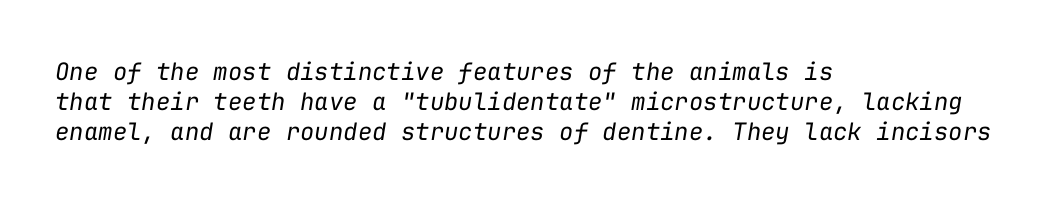
Q: Is the text bold? A: No.
Q: Is the text italic (slanted)? A: Yes, it leans right by about 9 degrees.
Q: Is the text underlined? A: No.
Q: How is the paragraph aligned? A: Left-aligned.
Q: Is the spacing between letters normal or unusually wide? A: Normal.
Q: Is the spacing between lines tight, normal or loose? A: Normal.
